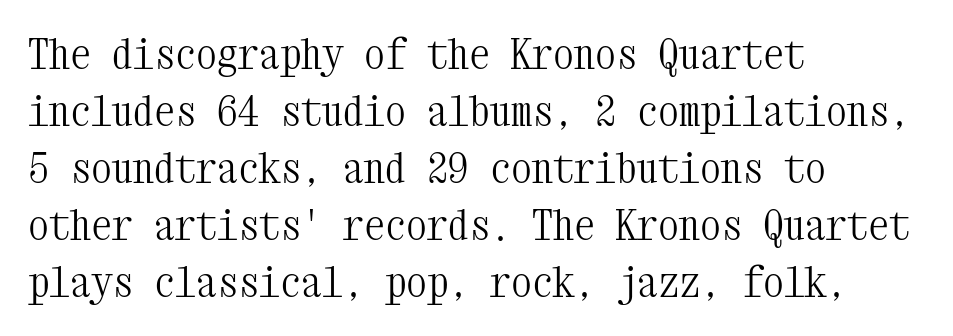
{"serif": "yes", "italic": "no", "bold": "no", "weight": "light", "width": "condensed", "stroke_contrast": "medium", "x_height": "medium", "monospaced": "yes", "underline": "no", "align": "left", "line_spacing": "normal", "line_spacing_ratio": 1.36, "letter_spacing": "normal", "letter_spacing_em": 0.0, "glyph_px": 42}
